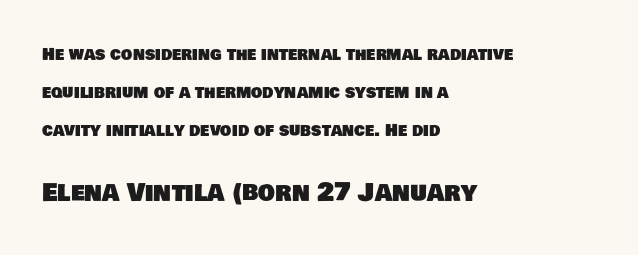
Observe the ordinary spacing: letters are neighbours, not strangers. Notice the wide empty band between every row — that's loose leading. Larger block? The one below; the one above is distinctly smaller. No word sits above an underline.
